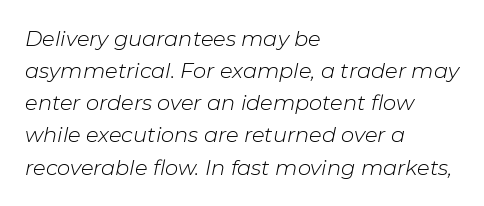
The image shows 21 px text type, italic (leaning right); set left-aligned, normal line spacing (1.53x), normal letter spacing, not underlined.
